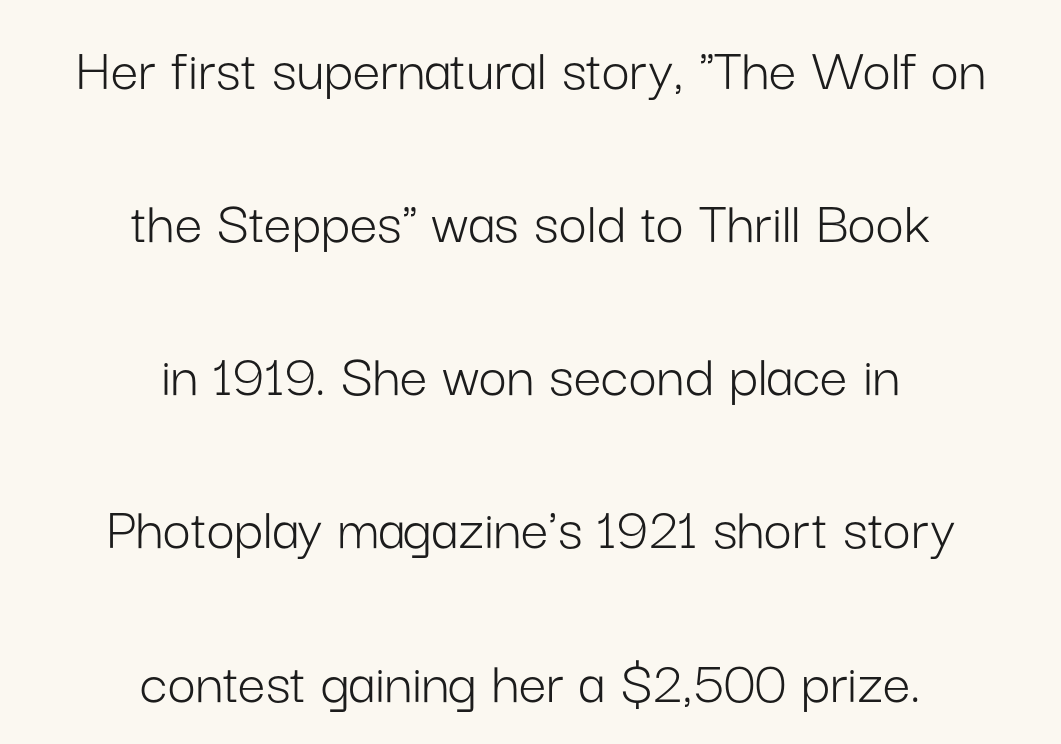
Q: Is the text bold? A: No.
Q: Is the text italic (slanted)? A: No, it is upright.
Q: Is the typeface a serif or a sans-serif typeface? A: Sans-serif.
Q: Is the text underlined? A: No.
Q: How is the paragraph aligned? A: Centered.
Q: Is the spacing between letters normal or unusually wide? A: Normal.
Q: Is the spacing between lines tight, normal or loose? A: Loose.
Q: Width (condensed, normal, or wide)? A: Normal.
Q: Stroke contrast? A: Low.
Q: x-height? A: Medium.
Q: Monospaced? A: No.
